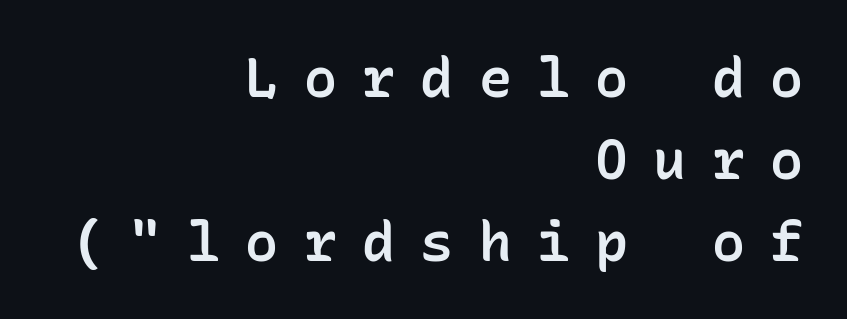
Honestly, the row spacing looks completely unremarkable. You can tell it's not italic because the verticals are truly vertical. Right-aligned paragraph, ragged on the left. The type is letterspaced generously, with wide tracking. Is this a fixed-width face? Yes — each glyph sits in an identical cell.
